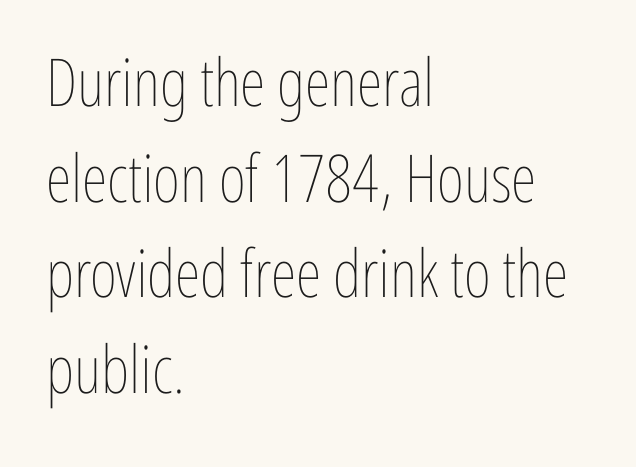
{"italic": "no", "bold": "no", "weight": "thin", "width": "condensed", "stroke_contrast": "low", "x_height": "medium", "monospaced": "no", "underline": "no", "align": "left", "line_spacing": "normal", "line_spacing_ratio": 1.45, "letter_spacing": "normal", "letter_spacing_em": 0.0, "glyph_px": 66}
